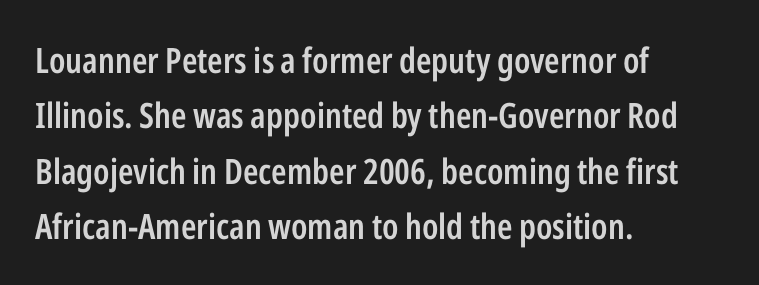
The image shows 35 px semibold, condensed sans-serif type, upright; set left-aligned, normal line spacing (1.58x), normal letter spacing, not underlined; low stroke contrast and a medium x-height.
